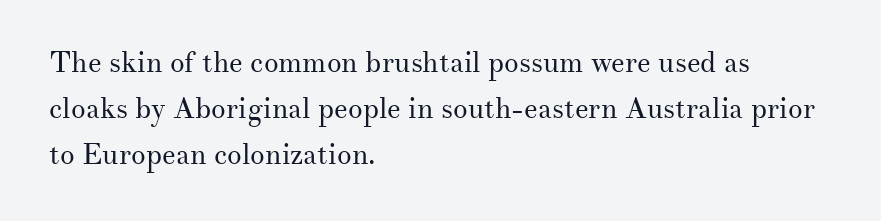
Q: Is the text bold? A: No.
Q: Is the text italic (slanted)? A: No, it is upright.
Q: Is the typeface a serif or a sans-serif typeface? A: Serif.
Q: Is the text underlined? A: No.
Q: How is the paragraph aligned? A: Left-aligned.
Q: Is the spacing between letters normal or unusually wide? A: Normal.
Q: Is the spacing between lines tight, normal or loose? A: Normal.
Q: Width (condensed, normal, or wide)? A: Normal.
Q: Stroke contrast? A: Medium.
Q: x-height? A: Small.
Q: Monospaced? A: No.
